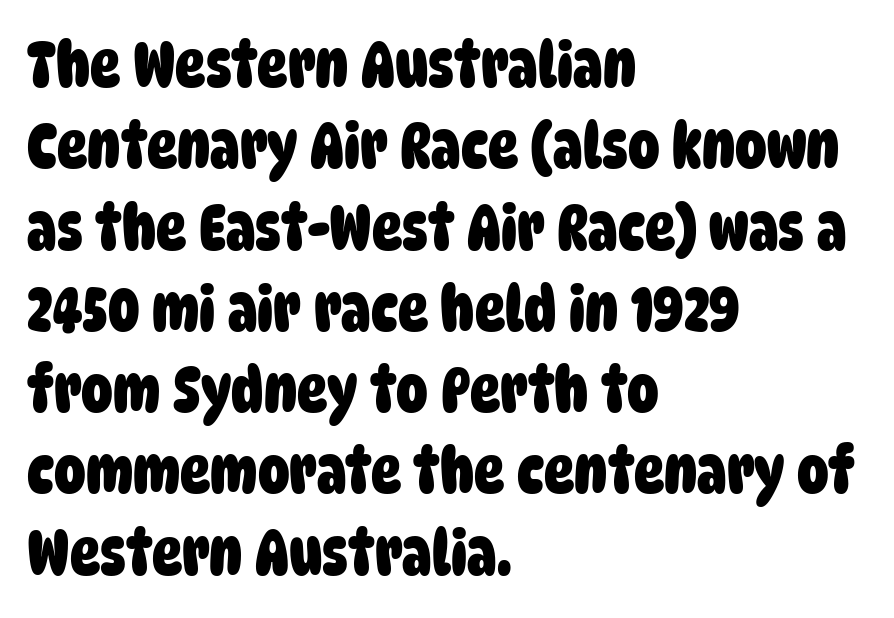
The image shows 63 px heavy, condensed sans-serif type; set left-aligned, normal line spacing (1.29x), normal letter spacing, not underlined; low stroke contrast and a large x-height.
